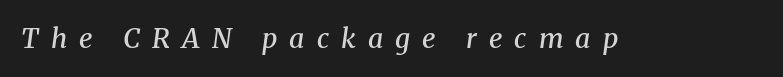
In terms of weight, the rendering is demibold, just under bold. Slant detected: the letters are inclined. Here the glyphs are tracked loosely, breaking word shapes into spaced letters. The foot of each line stays bare and open.
